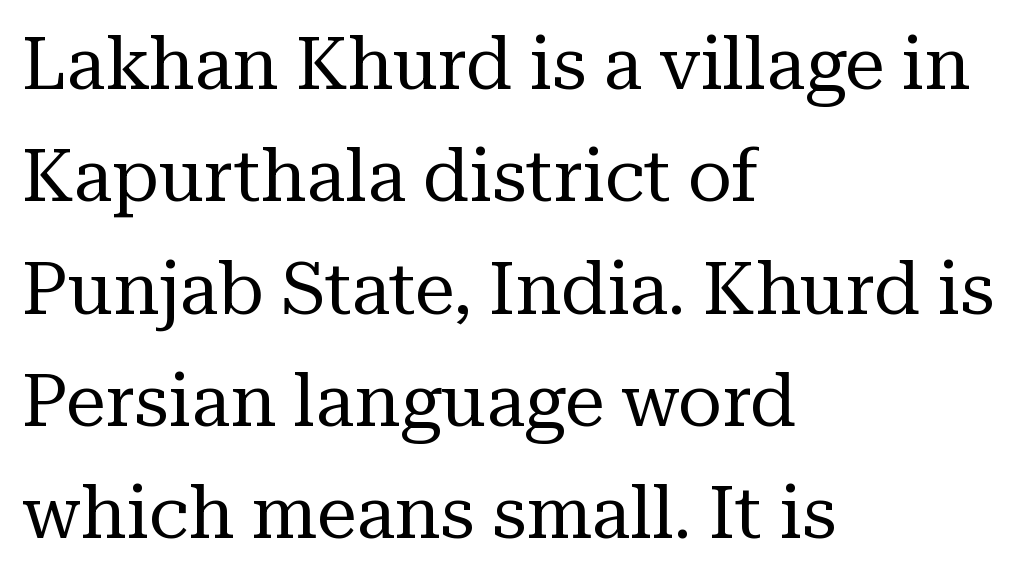
Q: Is the text bold? A: No.
Q: Is the text italic (slanted)? A: No, it is upright.
Q: Is the typeface a serif or a sans-serif typeface? A: Serif.
Q: Is the text underlined? A: No.
Q: How is the paragraph aligned? A: Left-aligned.
Q: Is the spacing between letters normal or unusually wide? A: Normal.
Q: Is the spacing between lines tight, normal or loose? A: Normal.
Q: Width (condensed, normal, or wide)? A: Normal.
Q: Stroke contrast? A: Medium.
Q: x-height? A: Medium.
Q: Monospaced? A: No.
